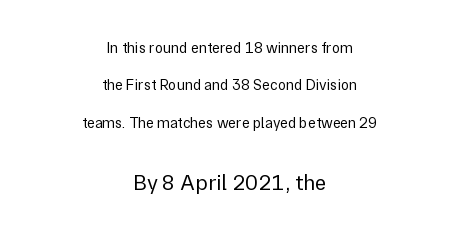
{"italic": "no", "bold": "no", "underline": "no", "align": "center", "line_spacing": "loose", "line_spacing_ratio": 2.49, "letter_spacing": "normal", "letter_spacing_em": 0.0, "larger_block": "second", "size_ratio": 1.47, "glyph_px": 22}
